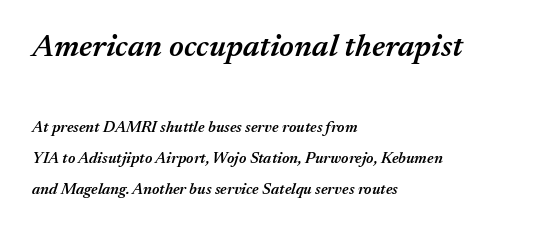
The image shows 32 px semibold type, italic (leaning right); set left-aligned, loose line spacing (1.94x), normal letter spacing, not underlined; the first (top) block is 2.0x larger; medium stroke contrast and a medium x-height.
